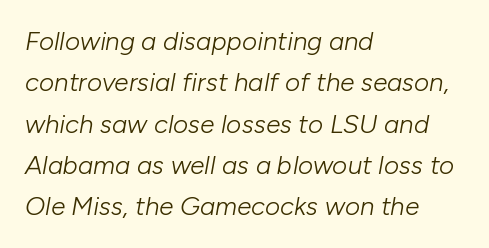
Horizontal bands of white between lines are of average thickness. Has an underline been added? It has not. The ragged edge is on the right, which tells us the setting is flush left. The rendering keeps characters at their native spacing. The axis of the letterforms is tilted away from vertical. Heft: none added — not bold.
